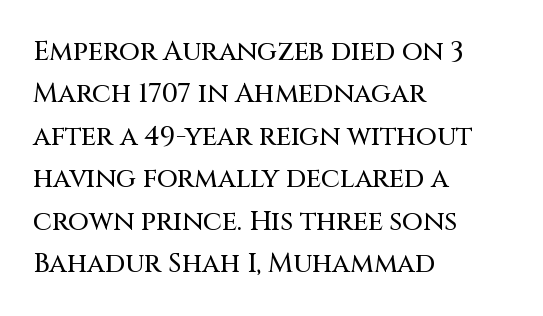
Q: Is the text italic (slanted)? A: No, it is upright.
Q: Is the text underlined? A: No.
Q: How is the paragraph aligned? A: Left-aligned.
Q: Is the spacing between letters normal or unusually wide? A: Normal.
Q: Is the spacing between lines tight, normal or loose? A: Normal.
